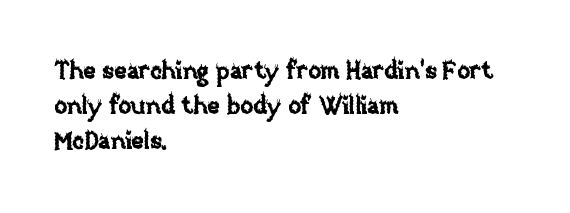
The image shows 24 px text type, upright; set left-aligned, normal line spacing (1.46x), normal letter spacing, not underlined.
